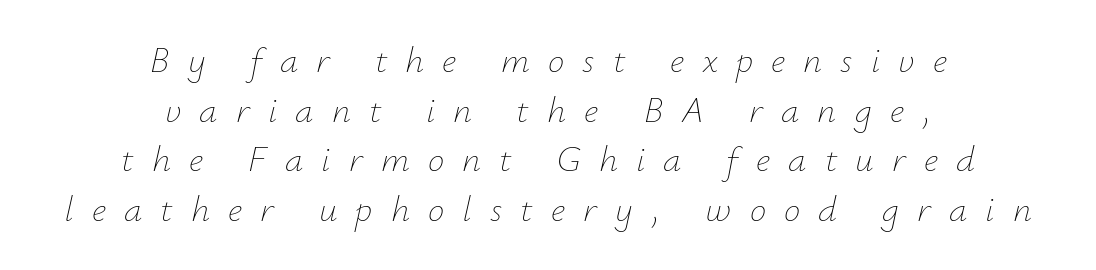
The characters are drawn with everyday or finer stroke widths. Evenly set lines give the paragraph a standard silhouette. A clean baseline with only descenders dipping below it. Caption: multi-line text, centered on the measure.
